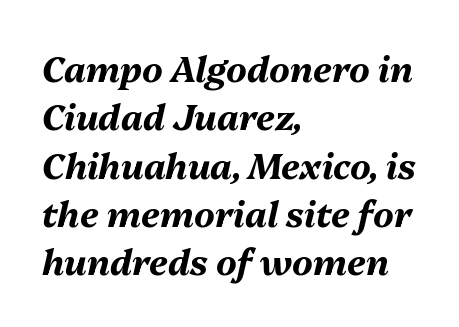
Q: Is the text bold? A: Yes.
Q: Is the text italic (slanted)? A: Yes, it leans right by about 13 degrees.
Q: Is the text underlined? A: No.
Q: How is the paragraph aligned? A: Left-aligned.
Q: Is the spacing between letters normal or unusually wide? A: Normal.
Q: Is the spacing between lines tight, normal or loose? A: Normal.
Q: Width (condensed, normal, or wide)? A: Normal.
Q: Stroke contrast? A: Medium.
Q: x-height? A: Medium.
Q: Monospaced? A: No.
